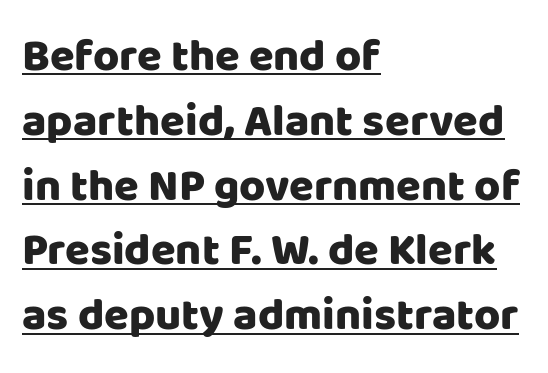
Horizontal alignment here is leftward, the default for most running prose. Serif or sans? Sans — the stroke terminals are bare. The words here are underlined. Spacing verdict: proportional, widths tailored to each character.
